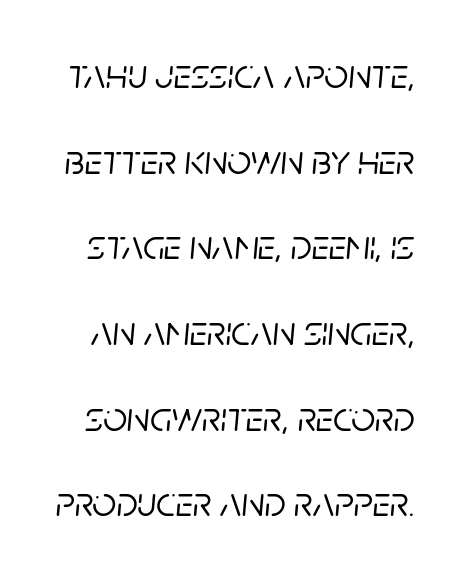
Q: Is the text italic (slanted)? A: Yes, it leans right by about 5 degrees.
Q: Is the text underlined? A: No.
Q: Is the spacing between letters normal or unusually wide? A: Normal.
Q: Is the spacing between lines tight, normal or loose? A: Loose.
Q: Width (condensed, normal, or wide)? A: Normal.
Q: Stroke contrast? A: Low.
Q: x-height? A: Large.
Q: Monospaced? A: No.
